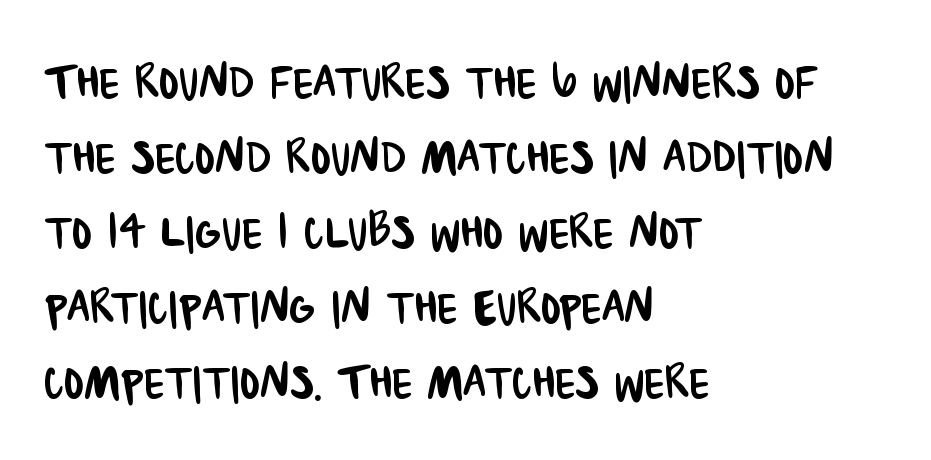
{"serif": "no", "width": "condensed", "stroke_contrast": "low", "x_height": "large", "monospaced": "no", "underline": "no", "align": "left", "line_spacing": "normal", "line_spacing_ratio": 1.25, "letter_spacing": "normal", "letter_spacing_em": 0.0, "glyph_px": 60}
